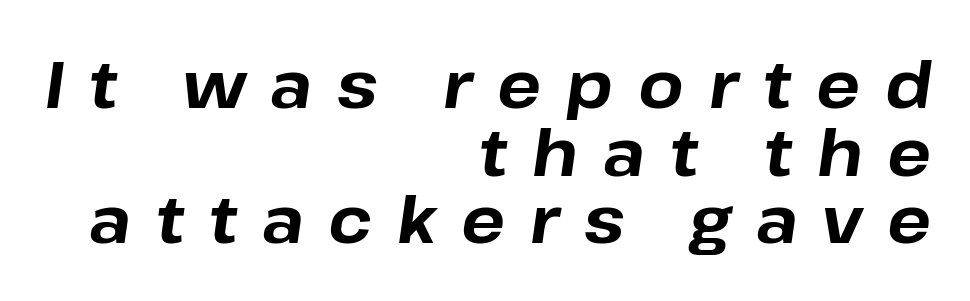
The image shows 65 px bold type, italic (leaning right); set right-aligned, tight line spacing (1.04x), unusually wide letter spacing (+0.38 em), not underlined; low stroke contrast and a medium x-height.
